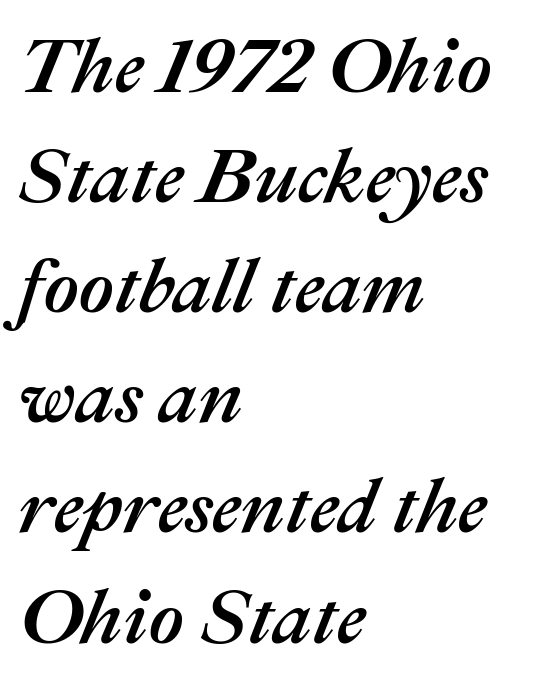
Q: Is the text italic (slanted)? A: Yes, it leans right by about 22 degrees.
Q: Is the text underlined? A: No.
Q: How is the paragraph aligned? A: Left-aligned.
Q: Is the spacing between letters normal or unusually wide? A: Normal.
Q: Is the spacing between lines tight, normal or loose? A: Normal.
Q: Width (condensed, normal, or wide)? A: Normal.
Q: Stroke contrast? A: Medium.
Q: x-height? A: Medium.
Q: Monospaced? A: No.
